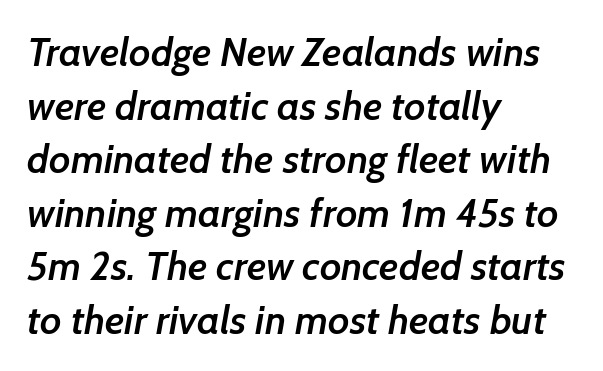
Q: Is the text bold? A: Semi-bold.
Q: Is the typeface a serif or a sans-serif typeface? A: Sans-serif.
Q: Is the text underlined? A: No.
Q: How is the paragraph aligned? A: Left-aligned.
Q: Is the spacing between letters normal or unusually wide? A: Normal.
Q: Is the spacing between lines tight, normal or loose? A: Normal.
Q: Width (condensed, normal, or wide)? A: Normal.
Q: Stroke contrast? A: Low.
Q: x-height? A: Medium.
Q: Monospaced? A: No.
